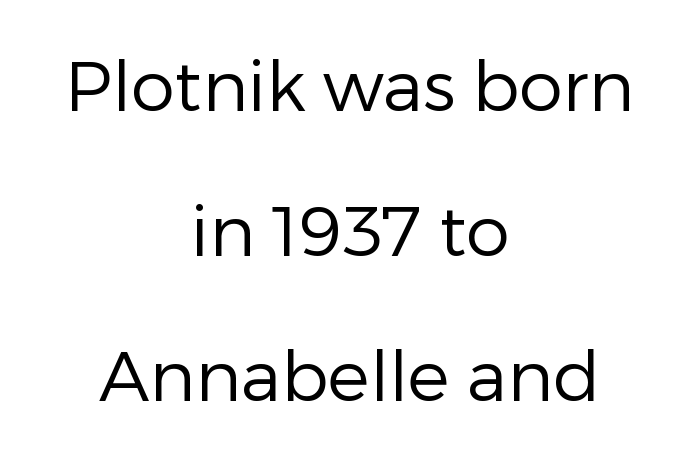
{"serif": "no", "italic": "no", "bold": "no", "weight": "regular", "width": "normal", "stroke_contrast": "low", "x_height": "medium", "monospaced": "no", "underline": "no", "align": "center", "line_spacing": "loose", "line_spacing_ratio": 2.07, "letter_spacing": "normal", "letter_spacing_em": 0.0, "glyph_px": 70}
